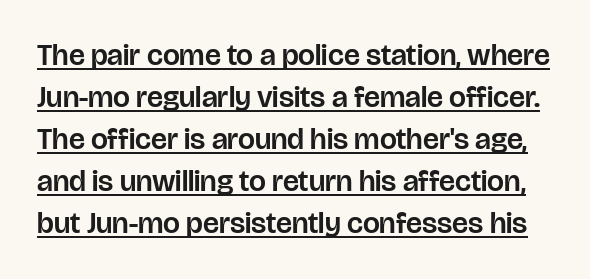
Q: Is the text italic (slanted)? A: No, it is upright.
Q: Is the typeface a serif or a sans-serif typeface? A: Sans-serif.
Q: Is the text underlined? A: Yes.
Q: Is the spacing between letters normal or unusually wide? A: Normal.
Q: Is the spacing between lines tight, normal or loose? A: Normal.
Q: Width (condensed, normal, or wide)? A: Normal.
Q: Stroke contrast? A: Low.
Q: x-height? A: Large.
Q: Monospaced? A: No.
